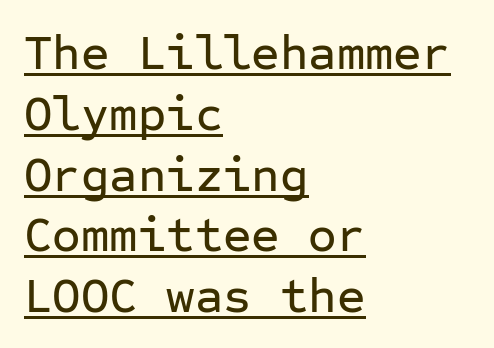
The image shows 49 px sans-serif type, upright, monospaced; set left-aligned, line spacing 1.24x, normal letter spacing, underlined; low stroke contrast and a medium x-height.
